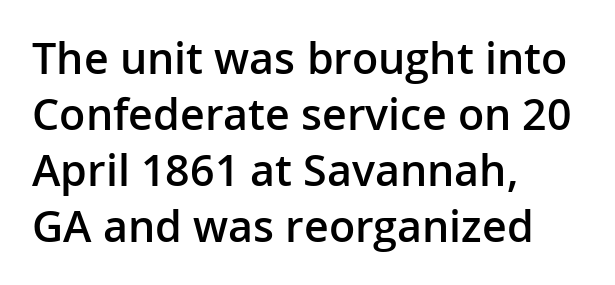
Teacher's note: observe the even left margin — that is flush-left alignment. Anything drawn beneath the words? Only blank space. A sans-serif font was chosen for this passage. Does the leading feel generous? No, just average.
